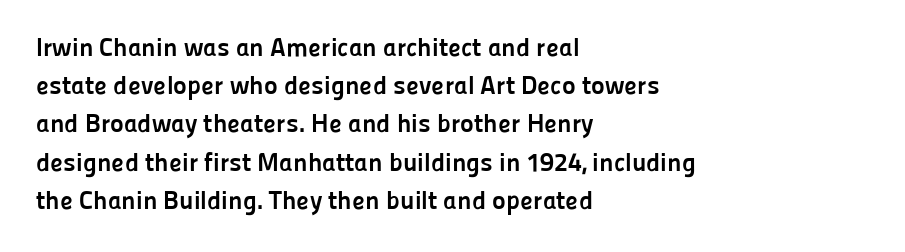
The image shows 26 px bold type, upright; set left-aligned, normal line spacing (1.47x), normal letter spacing, not underlined.
